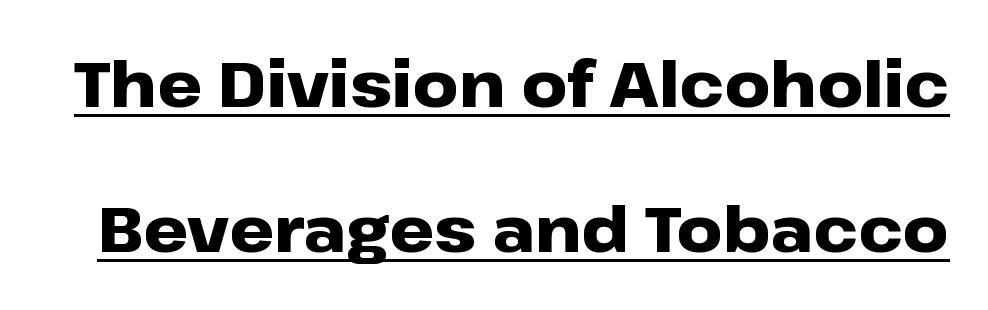
The image shows 63 px heavy, wide sans-serif type, upright; set loose line spacing (2.3x), normal letter spacing, underlined; low stroke contrast and a medium x-height.
